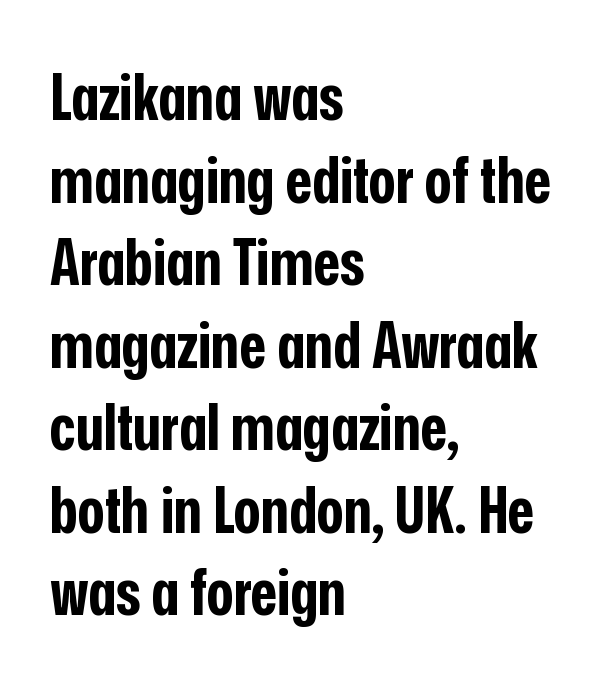
Every row of glyphs begins at an identical x-position on the left. The specimen reads as upright at a glance. The block of text has a typical density, with ordinary space between rows. Looks like regular typesetting: each glyph gets only the width it needs. The characters display no serif detailing; their extremities are plain.
